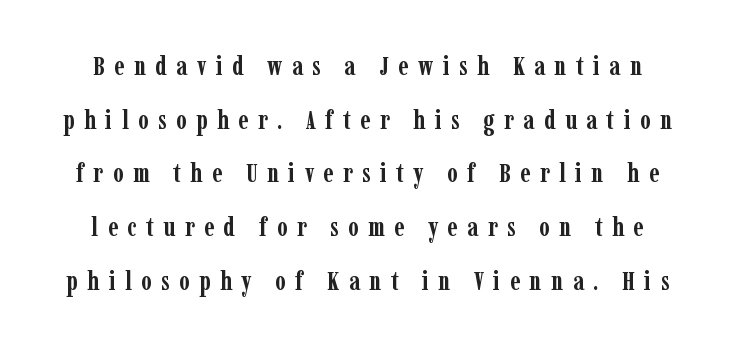
The image shows 27 px bold type, upright; set loose line spacing (1.99x), unusually wide letter spacing (+0.35 em), not underlined.
